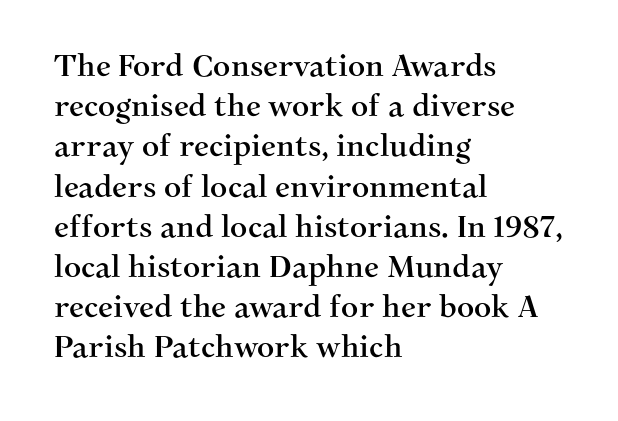
The foot of each line stays bare and open. Layout note: lines flush left. Notice how the stems are strictly vertical — no italics here. Words appear dense and cohesive because spacing is normal. Font category for this specimen: serif. A typesetter would call this proportional, since set widths differ per character.
